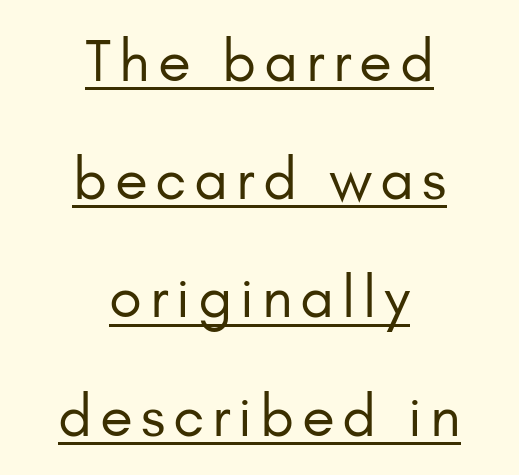
Q: Is the text bold? A: No.
Q: Is the text italic (slanted)? A: No, it is upright.
Q: Is the typeface a serif or a sans-serif typeface? A: Sans-serif.
Q: Is the text underlined? A: Yes.
Q: How is the paragraph aligned? A: Centered.
Q: Is the spacing between lines tight, normal or loose? A: Loose.
Q: Width (condensed, normal, or wide)? A: Normal.
Q: Stroke contrast? A: Low.
Q: x-height? A: Small.
Q: Monospaced? A: No.
